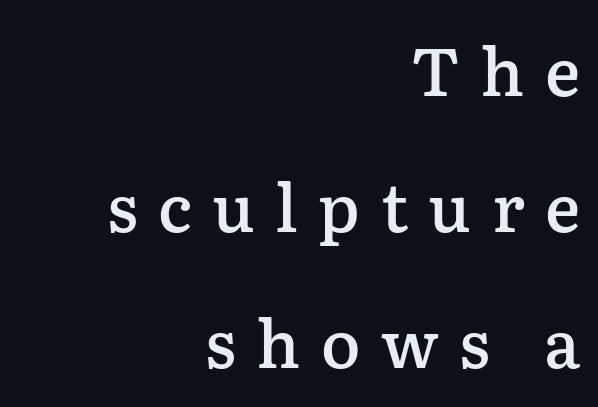
The passage shown is typed in a proportional face where columns would drift. The type family on display is of the serif kind. Compared with typical body copy, the letter spacing here is much looser. Only glyphs here, with clear space below each row.
